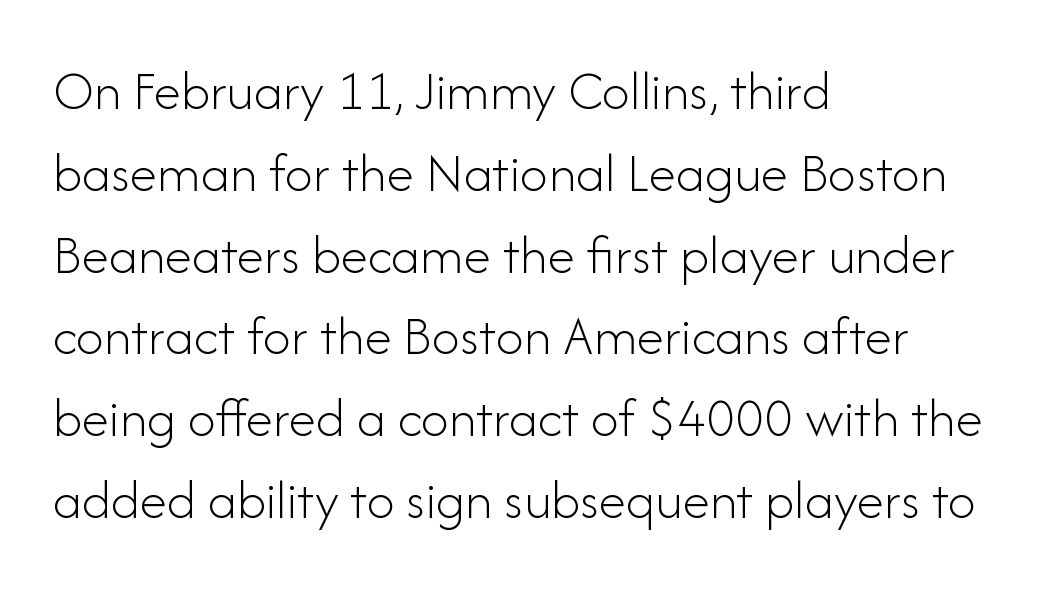
Nope, not italic — everything's standing straight. Line starts are locked; line ends wander. The letterforms sit at book weight or below. Here the designer chose a conventional face with non-uniform glyph widths. The rendering shows plain stroke endings on the letterforms — a sans-serif design. The space beneath each line is pristine and unruled.
